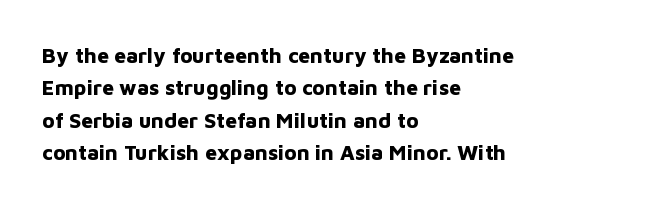
{"italic": "no", "bold": "yes", "underline": "no", "align": "left", "line_spacing": "normal", "line_spacing_ratio": 1.54, "letter_spacing": "normal", "letter_spacing_em": 0.0, "glyph_px": 21}
